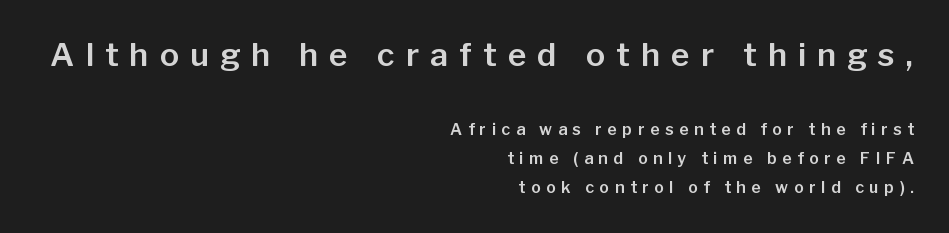
{"serif": "no", "italic": "no", "width": "normal", "stroke_contrast": "low", "x_height": "medium", "monospaced": "no", "underline": "no", "align": "right", "line_spacing_ratio": 1.82, "letter_spacing": "wide", "letter_spacing_em": 0.35, "larger_block": "first", "size_ratio": 2.0, "glyph_px": 32}
